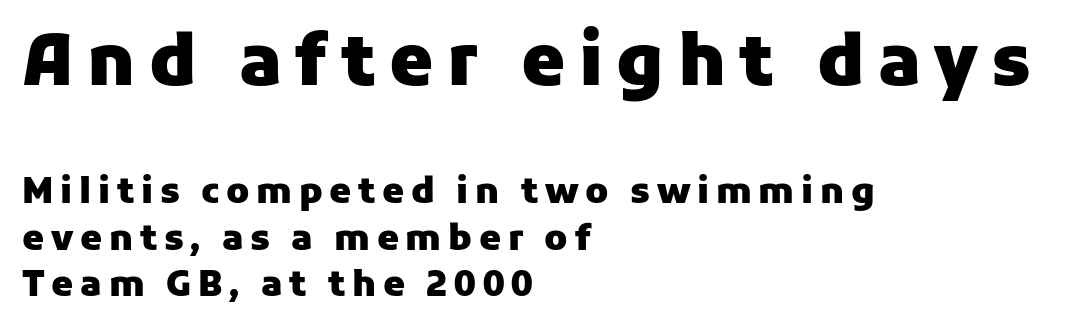
{"serif": "no", "italic": "no", "bold": "yes", "weight": "heavy", "width": "normal", "stroke_contrast": "low", "x_height": "medium", "monospaced": "no", "underline": "no", "align": "left", "line_spacing": "normal", "line_spacing_ratio": 1.33, "larger_block": "first", "size_ratio": 2.0, "glyph_px": 70}
